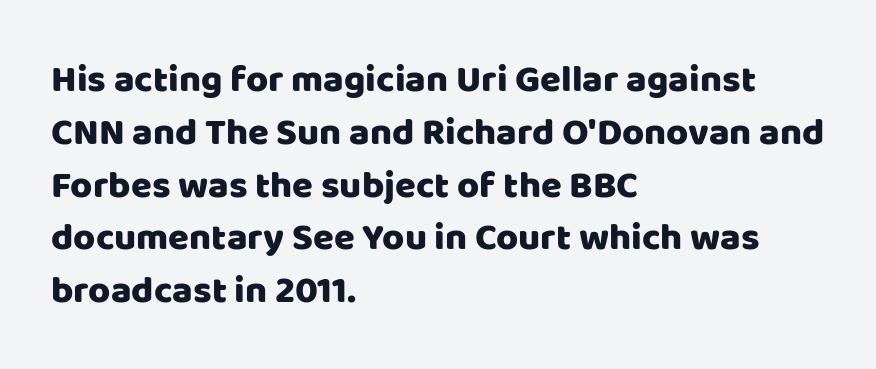
The image shows 38 px sans-serif type, upright; set left-aligned, normal line spacing (1.39x), normal letter spacing, not underlined; low stroke contrast and a large x-height.
